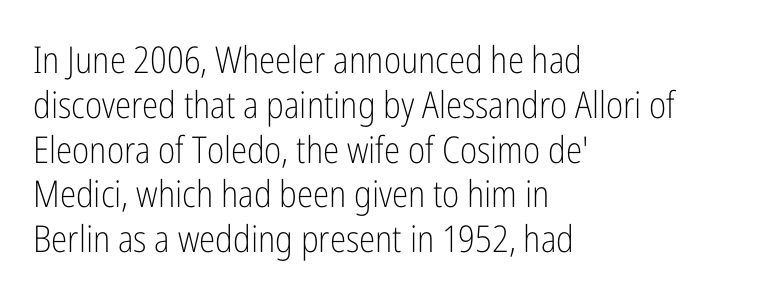
{"serif": "no", "italic": "no", "bold": "no", "weight": "light", "width": "condensed", "stroke_contrast": "low", "x_height": "medium", "monospaced": "no", "underline": "no", "align": "left", "line_spacing_ratio": 1.21, "letter_spacing": "normal", "letter_spacing_em": 0.0, "glyph_px": 37}
